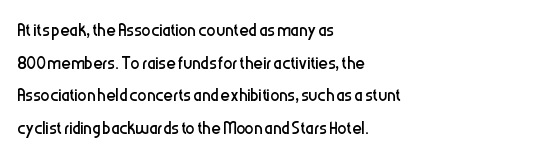
Characters follow at the spacing the type designer built in. The letterforms sit at book weight or below. Rendered with straight, roman letterforms. The rows are spaced the way most documents space them. The strip under each line holds only bare page.
